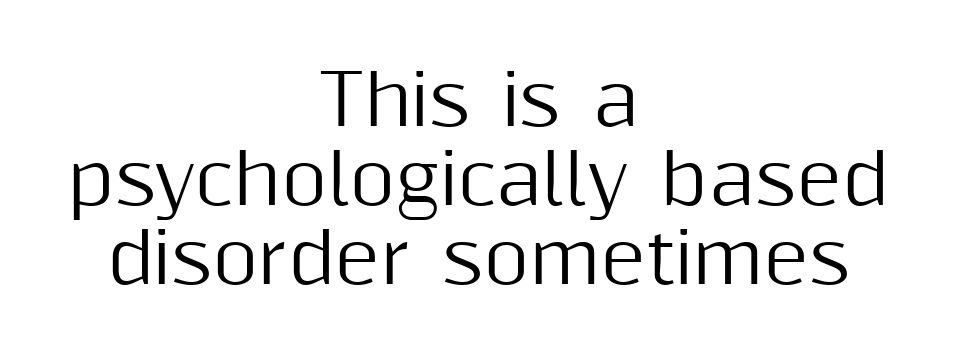
You can tell it's not italic because the verticals are truly vertical. These lines keep a tight, regular rhythm from letter to letter. The words here are not underlined. Notice how the passage keeps no hard edge, just a central spine. The face used here is a sans, in the tradition of grotesques and geometrics.
